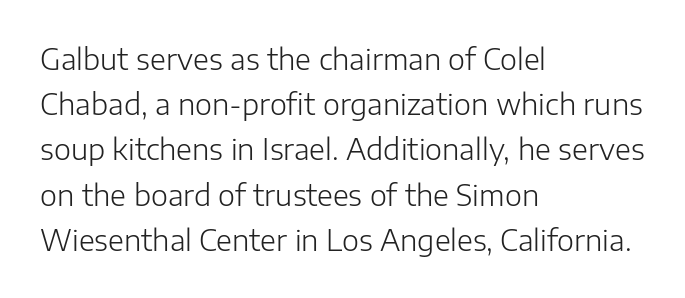
Q: Is the text bold? A: No.
Q: Is the text italic (slanted)? A: No, it is upright.
Q: Is the typeface a serif or a sans-serif typeface? A: Sans-serif.
Q: Is the text underlined? A: No.
Q: How is the paragraph aligned? A: Left-aligned.
Q: Is the spacing between letters normal or unusually wide? A: Normal.
Q: Is the spacing between lines tight, normal or loose? A: Normal.
Q: Width (condensed, normal, or wide)? A: Normal.
Q: Stroke contrast? A: Low.
Q: x-height? A: Medium.
Q: Monospaced? A: No.
